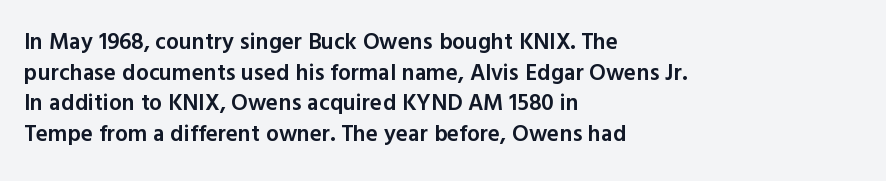
{"italic": "no", "bold": "semi", "underline": "no", "align": "left", "line_spacing": "normal", "line_spacing_ratio": 1.33, "letter_spacing": "normal", "letter_spacing_em": 0.0, "glyph_px": 23}
